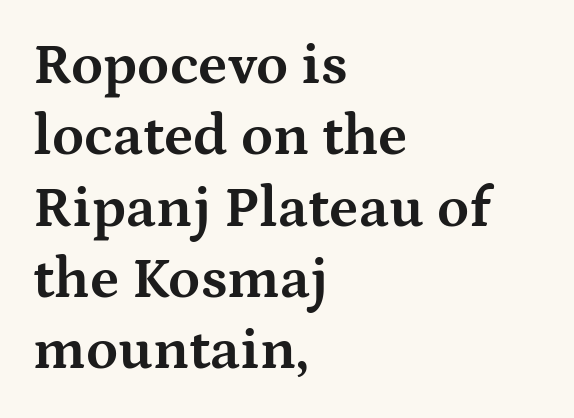
The image shows 58 px bold, wide serif type, upright; set left-aligned, line spacing 1.23x, normal letter spacing, not underlined; medium stroke contrast and a medium x-height.
